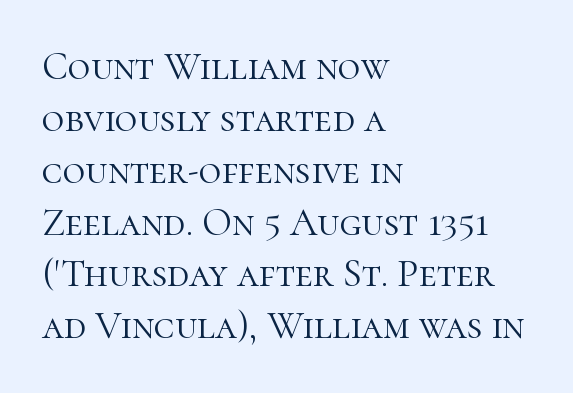
{"serif": "yes", "italic": "no", "bold": "no", "weight": "light", "width": "normal", "stroke_contrast": "high", "x_height": "medium", "monospaced": "no", "underline": "no", "align": "left", "line_spacing": "normal", "line_spacing_ratio": 1.33, "letter_spacing": "normal", "letter_spacing_em": 0.0, "glyph_px": 39}
